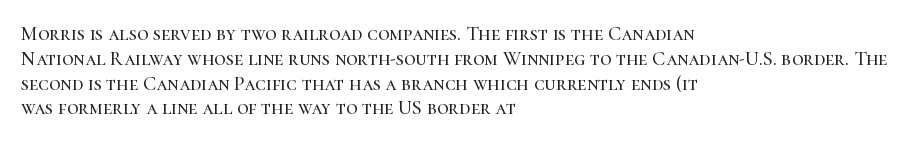
{"italic": "no", "underline": "no", "align": "left", "line_spacing_ratio": 1.24, "letter_spacing": "normal", "letter_spacing_em": 0.0, "glyph_px": 20}
